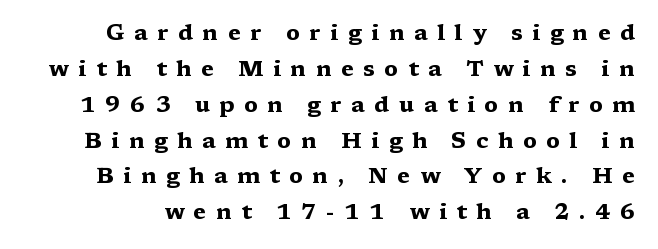
The image shows 22 px bold type, upright; set normal line spacing (1.63x), unusually wide letter spacing (+0.43 em), not underlined.
